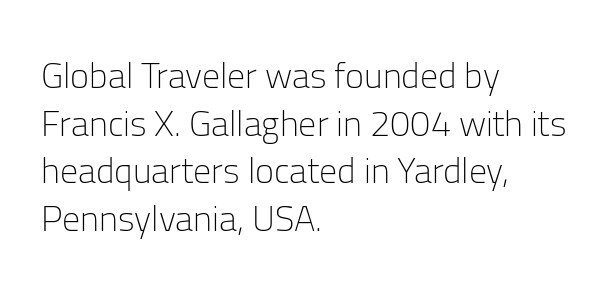
Stroke terminals: plain, sans-serif. A typesetter would call this proportional, since set widths differ per character. Nothing unusual about the tracking: characters are spaced as the font intends. The passage shown is not underscored anywhere. Each stroke keeps to a modest, everyday thickness or less.
